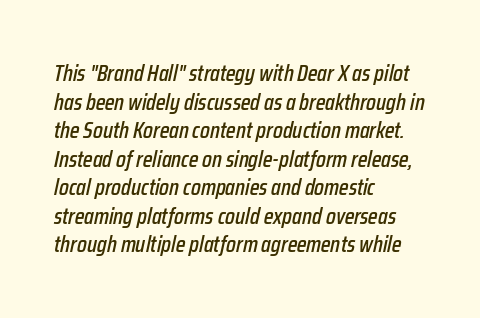
{"italic": "yes", "lean": "right", "slant_degrees": 12, "underline": "no", "align": "left", "line_spacing_ratio": 1.24, "letter_spacing": "normal", "letter_spacing_em": 0.0, "glyph_px": 23}
